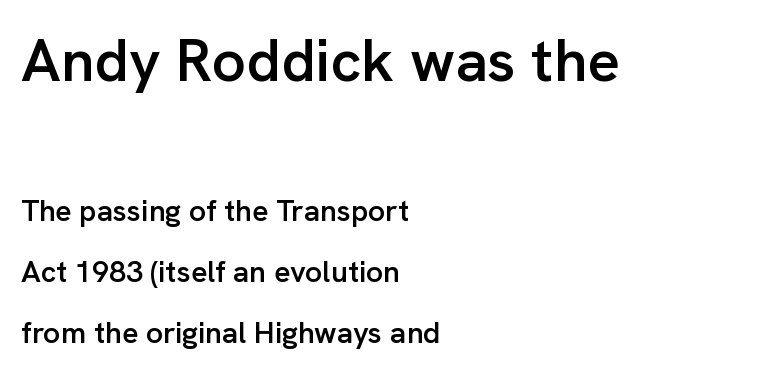
The image shows 60 px semibold sans-serif type, upright; set left-aligned, loose line spacing (2.03x), normal letter spacing, not underlined; the first (top) block is 2.0x larger; low stroke contrast and a medium x-height.
